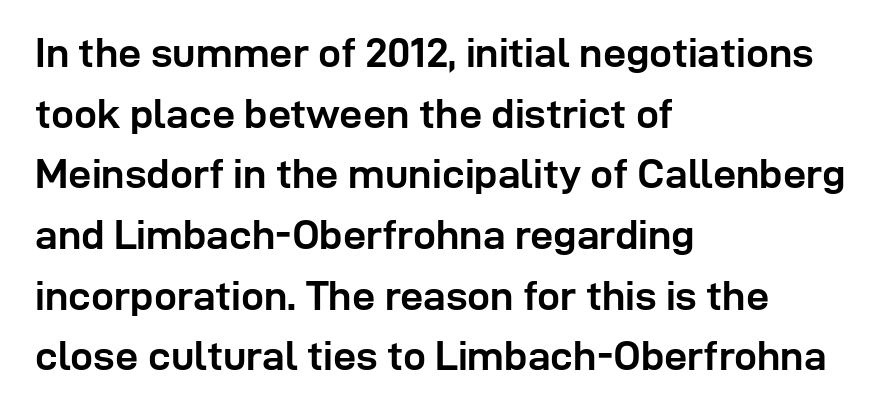
Q: Is the text bold? A: Yes.
Q: Is the text italic (slanted)? A: No, it is upright.
Q: Is the typeface a serif or a sans-serif typeface? A: Sans-serif.
Q: Is the text underlined? A: No.
Q: How is the paragraph aligned? A: Left-aligned.
Q: Is the spacing between letters normal or unusually wide? A: Normal.
Q: Is the spacing between lines tight, normal or loose? A: Normal.
Q: Width (condensed, normal, or wide)? A: Normal.
Q: Stroke contrast? A: Low.
Q: x-height? A: Medium.
Q: Monospaced? A: No.
